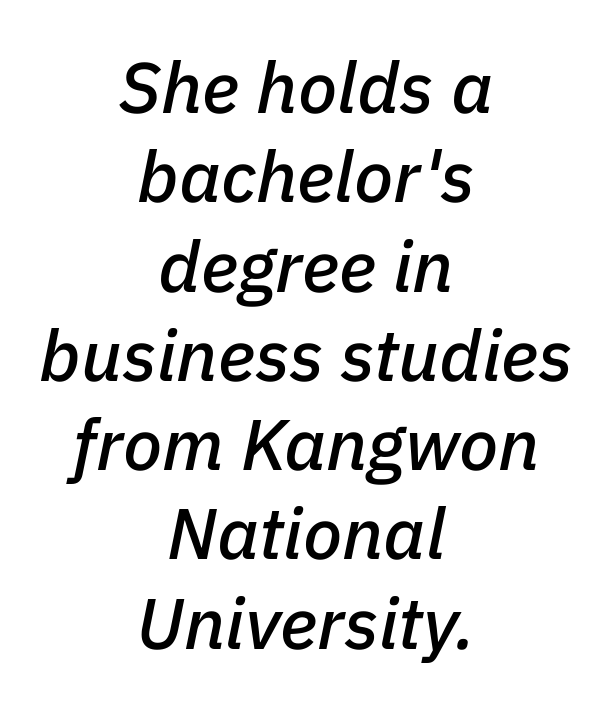
These lines were composed using italics. Note the varied advance widths — an 'i' is clearly narrower than an 'm'. The paragraph shown floats in the horizontal middle. The letterforms sit shoulder to shoulder at normal distance.
